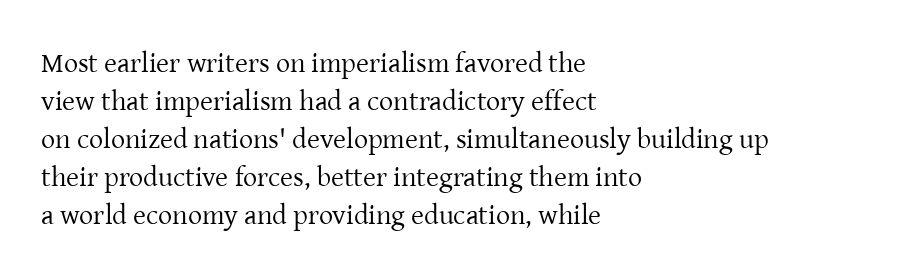
The image shows 28 px regular-weight serif type, upright; set left-aligned, normal line spacing (1.36x), normal letter spacing, not underlined; low stroke contrast and a medium x-height.
